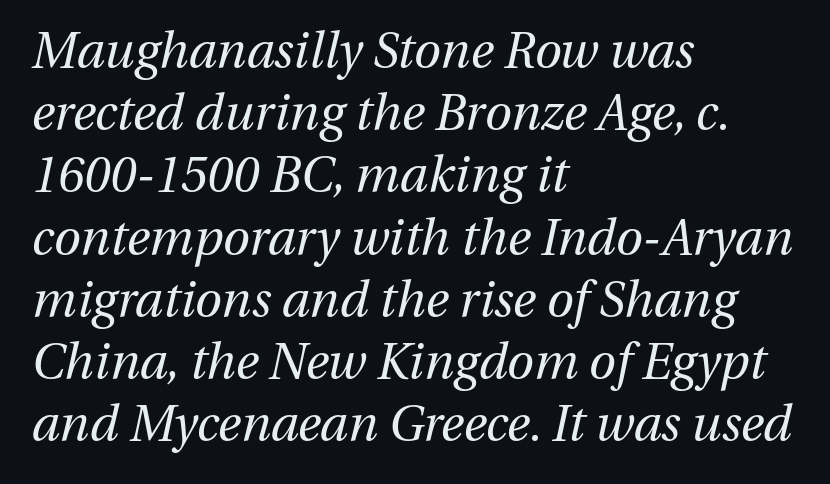
{"italic": "yes", "lean": "right", "slant_degrees": 13, "bold": "no", "weight": "regular", "width": "normal", "stroke_contrast": "medium", "x_height": "medium", "monospaced": "no", "underline": "no", "align": "left", "line_spacing": "normal", "line_spacing_ratio": 1.27, "letter_spacing": "normal", "letter_spacing_em": 0.0, "glyph_px": 49}
